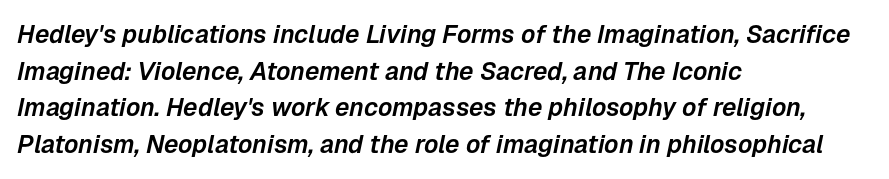
The whole block is typeset with a tilt. Does extra space separate the letters? No, they use regular spacing. Visually the block forms a straight wall on the left and a jagged coastline on the right. How would I describe the line gaps? Plain and ordinary.
